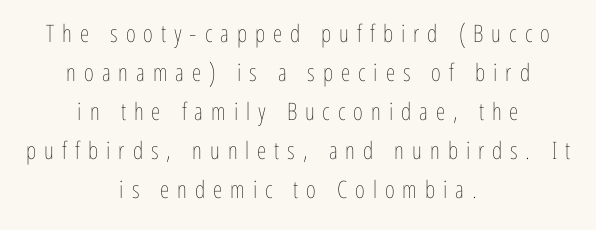
The strokes are not fattened; the text isn't bold. Decoration check: the copy has no underline. Compared with a flush-left layout, this one balances lines on the center instead. The letters stand straight up with perfectly vertical stems.
